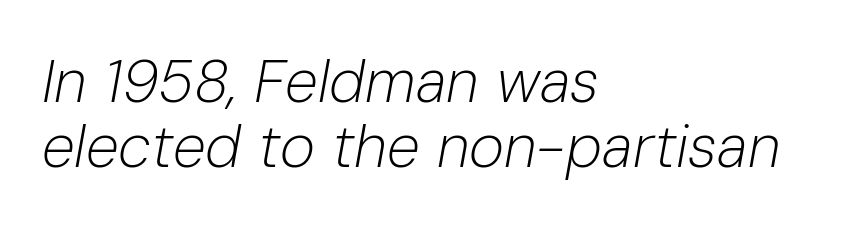
The image shows 60 px light type, italic (leaning right); set left-aligned, tight line spacing (1.08x), normal letter spacing, not underlined; low stroke contrast and a medium x-height.
